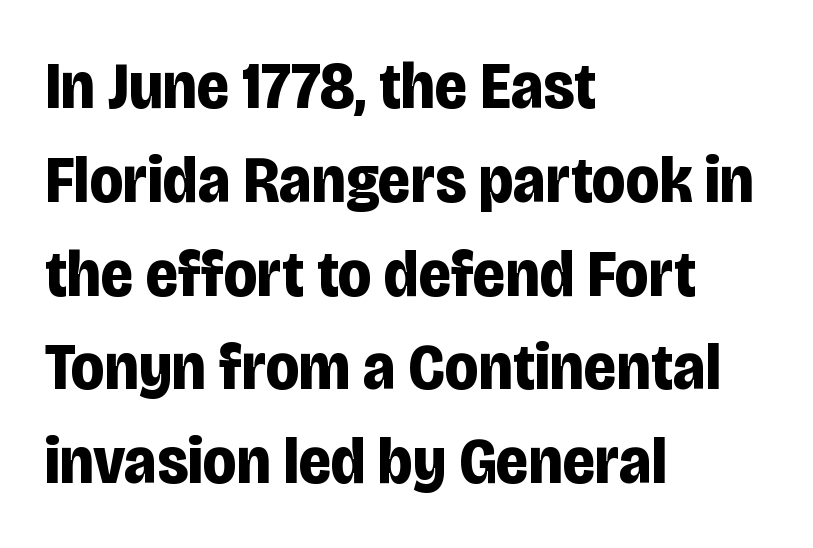
{"serif": "no", "italic": "no", "bold": "yes", "weight": "bold", "width": "condensed", "stroke_contrast": "low", "x_height": "large", "monospaced": "no", "underline": "no", "align": "left", "line_spacing": "normal", "line_spacing_ratio": 1.4, "letter_spacing": "normal", "letter_spacing_em": 0.0, "glyph_px": 67}
